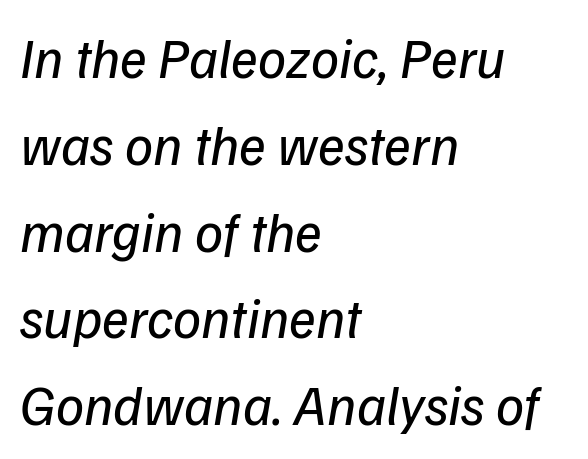
{"italic": "yes", "lean": "right", "slant_degrees": 9, "bold": "no", "weight": "regular", "width": "normal", "stroke_contrast": "low", "x_height": "medium", "monospaced": "no", "underline": "no", "align": "left", "line_spacing": "normal", "line_spacing_ratio": 1.55, "letter_spacing": "normal", "letter_spacing_em": 0.0, "glyph_px": 56}
